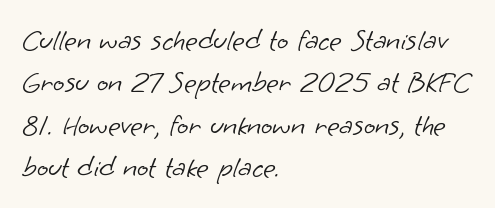
The space between consecutive lines is moderate. The ragged edge is on the right, which tells us the setting is flush left. Compared with typical body copy, the letter spacing here is the same. A typesetter would call this proportional, since set widths differ per character. Does the type have serifs? No, each stem ends abruptly.
